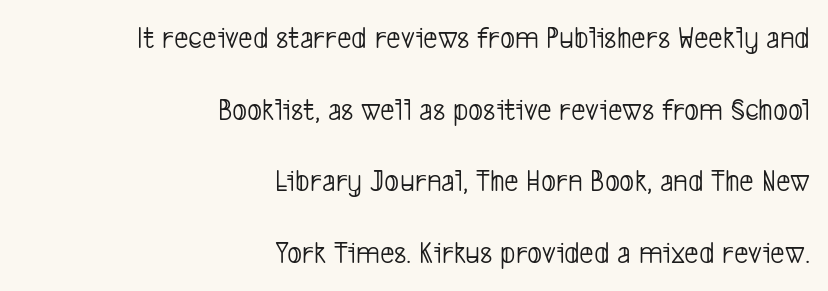
{"serif": "no", "bold": "no", "weight": "light", "width": "condensed", "stroke_contrast": "low", "x_height": "medium", "monospaced": "no", "underline": "no", "align": "right", "line_spacing": "loose", "line_spacing_ratio": 2.24, "letter_spacing": "normal", "letter_spacing_em": 0.0, "glyph_px": 32}
